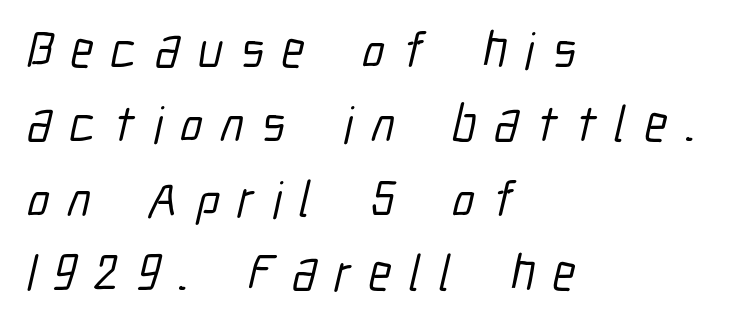
{"serif": "no", "width": "condensed", "stroke_contrast": "low", "x_height": "medium", "monospaced": "no", "underline": "no", "align": "left", "line_spacing": "normal", "line_spacing_ratio": 1.46, "letter_spacing": "wide", "letter_spacing_em": 0.35, "glyph_px": 51}
